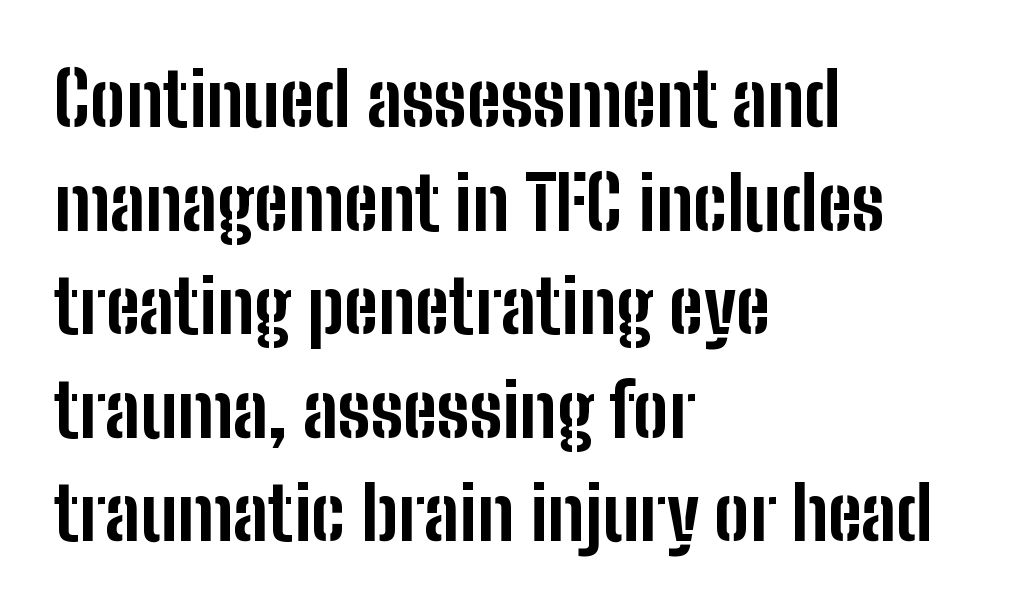
The image shows 74 px bold, condensed sans-serif type, upright; set left-aligned, normal line spacing (1.4x), normal letter spacing, not underlined; low stroke contrast and a medium x-height.
